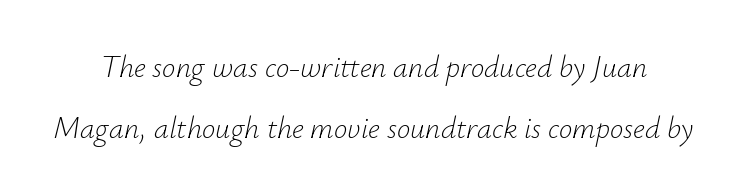
The image shows 30 px light type, italic (leaning right); set loose line spacing (2.02x), normal letter spacing, not underlined; low stroke contrast and a small x-height.
